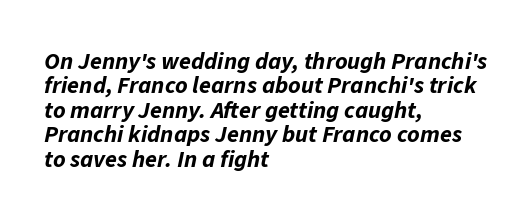
Q: Is the text bold? A: Yes.
Q: Is the text italic (slanted)? A: Yes, it leans right by about 11 degrees.
Q: Is the text underlined? A: No.
Q: How is the paragraph aligned? A: Left-aligned.
Q: Is the spacing between letters normal or unusually wide? A: Normal.
Q: Is the spacing between lines tight, normal or loose? A: Tight.
